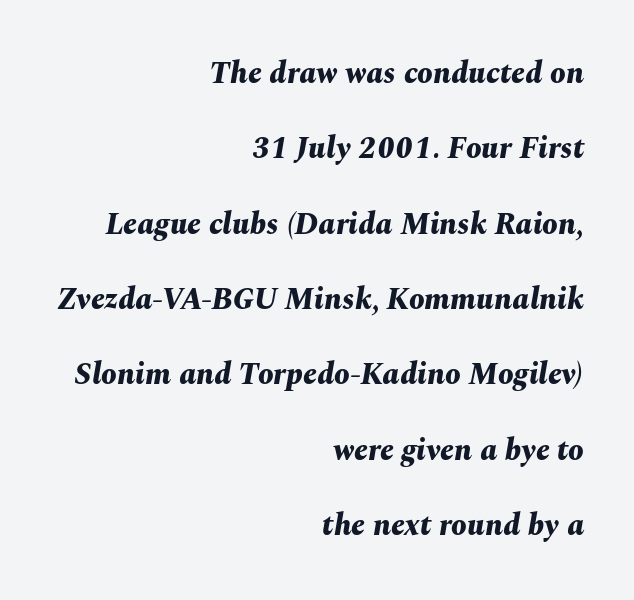
Horizontal alignment here is rightward, an uncommon choice for prose. Emphasis-style slanted type is in use. The string is rendered with underlining switched off. Interline gaps are noticeably wide in this sample.
